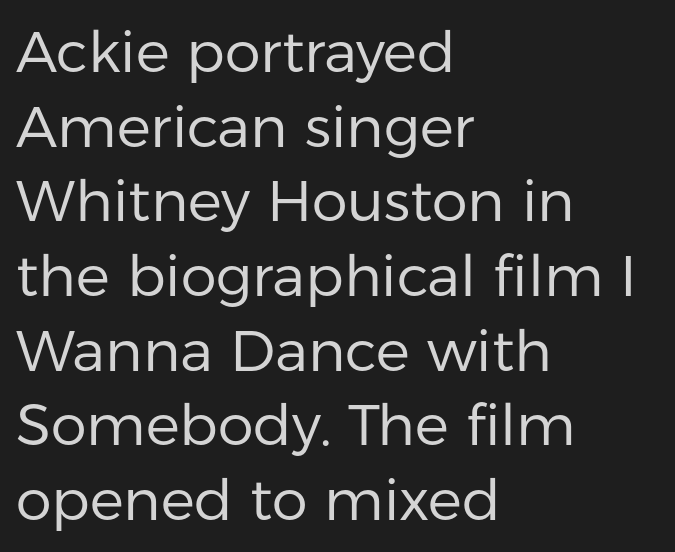
The image shows 57 px regular-weight sans-serif type, upright; set left-aligned, normal line spacing (1.31x), normal letter spacing, not underlined; low stroke contrast and a medium x-height.
